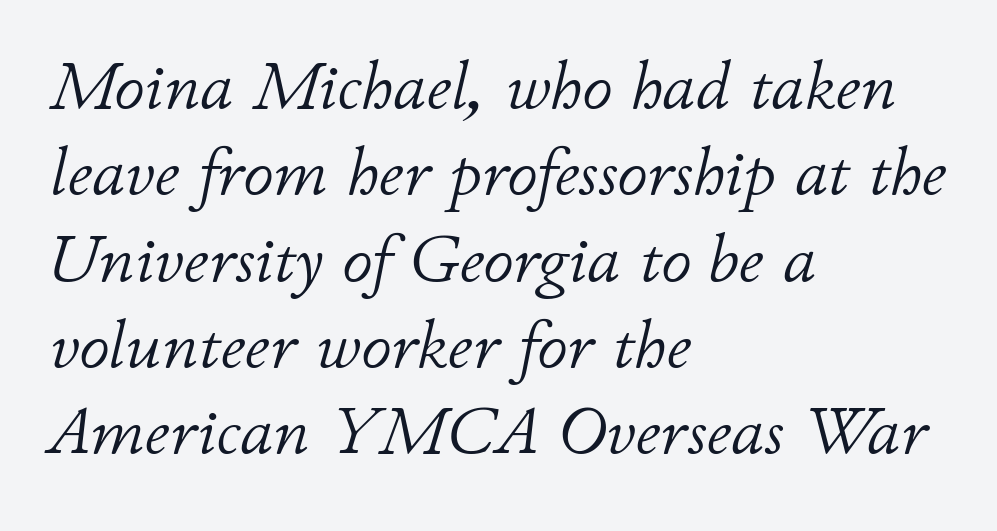
Q: Is the text bold? A: No.
Q: Is the text italic (slanted)? A: Yes, it leans right by about 11 degrees.
Q: Is the text underlined? A: No.
Q: How is the paragraph aligned? A: Left-aligned.
Q: Is the spacing between letters normal or unusually wide? A: Normal.
Q: Is the spacing between lines tight, normal or loose? A: Normal.
Q: Width (condensed, normal, or wide)? A: Normal.
Q: Stroke contrast? A: Low.
Q: x-height? A: Small.
Q: Monospaced? A: No.
